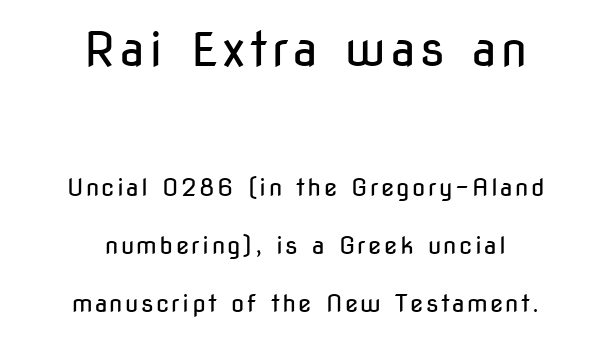
Q: Is the text bold? A: No.
Q: Is the text italic (slanted)? A: No, it is upright.
Q: Is the typeface a serif or a sans-serif typeface? A: Sans-serif.
Q: Is the text underlined? A: No.
Q: How is the paragraph aligned? A: Centered.
Q: Is the spacing between lines tight, normal or loose? A: Loose.
Q: Which block of text is set in a larger size, the first (top) or the second (bottom)? A: The first (top) one.
Q: Width (condensed, normal, or wide)? A: Condensed.
Q: Stroke contrast? A: Low.
Q: x-height? A: Medium.
Q: Monospaced? A: No.
